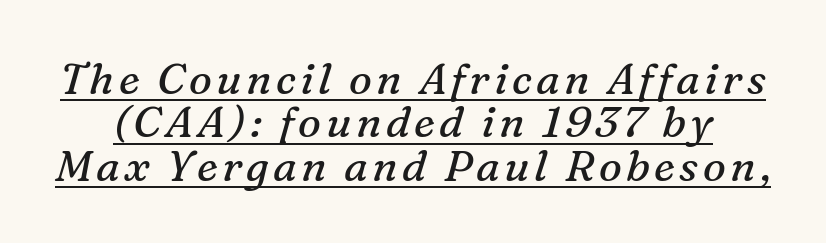
{"serif": "yes", "italic": "yes", "lean": "right", "slant_degrees": 16, "bold": "no", "weight": "regular", "width": "normal", "stroke_contrast": "medium", "x_height": "medium", "monospaced": "no", "underline": "yes", "line_spacing": "tight", "line_spacing_ratio": 1.01, "glyph_px": 43}
